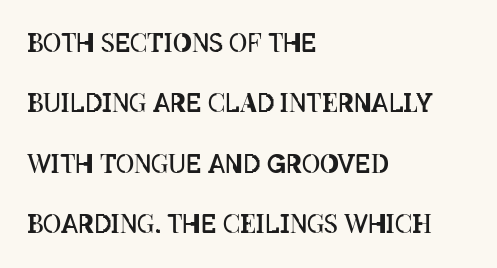
Whoever set this chose breathing room over compactness in the vertical rhythm. Rendered with straight, roman letterforms. Reading down the block, your eye returns to a fixed left position each line. No chunkiness to these letters — they're not bold. Lines of text with bare space underneath.
